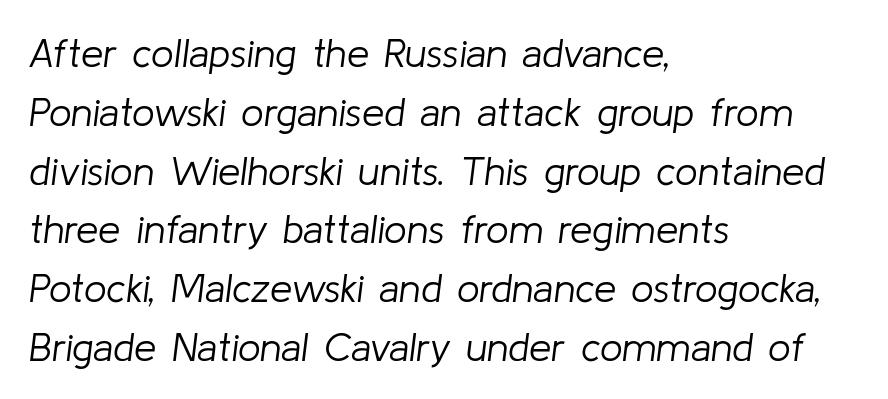
Q: Is the text bold? A: No.
Q: Is the text italic (slanted)? A: Yes, it leans right by about 8 degrees.
Q: Is the text underlined? A: No.
Q: How is the paragraph aligned? A: Left-aligned.
Q: Is the spacing between letters normal or unusually wide? A: Normal.
Q: Is the spacing between lines tight, normal or loose? A: Normal.
Q: Width (condensed, normal, or wide)? A: Normal.
Q: Stroke contrast? A: Low.
Q: x-height? A: Medium.
Q: Monospaced? A: No.
